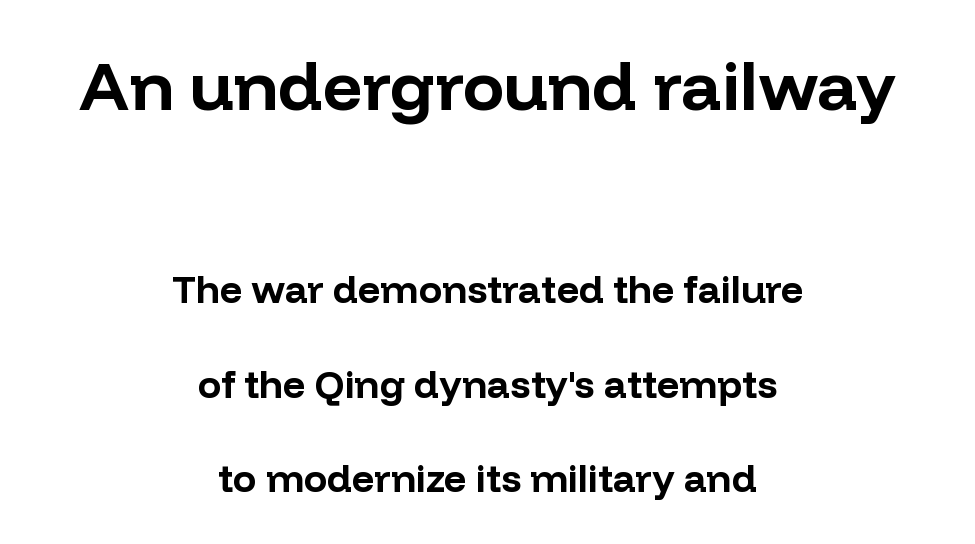
The image shows 69 px bold sans-serif type, upright; set centered, loose line spacing (2.43x), normal letter spacing, not underlined; the first (top) block is 1.77x larger; low stroke contrast and a medium x-height.
